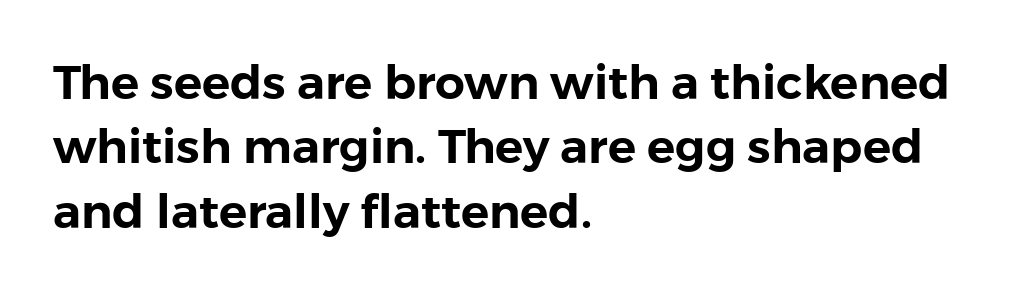
The image shows 47 px sans-serif type, upright; set left-aligned, normal line spacing (1.37x), normal letter spacing, not underlined; low stroke contrast and a medium x-height.
